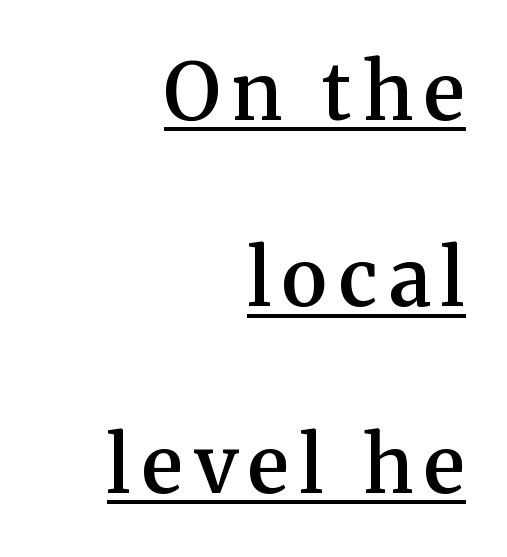
The image shows 79 px semibold serif type, upright; set right-aligned, loose line spacing (2.36x), underlined; medium stroke contrast and a medium x-height.
